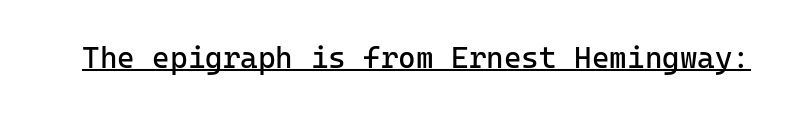
The image shows 30 px regular-weight sans-serif type, upright, monospaced; set normal letter spacing, underlined; low stroke contrast and a medium x-height.
